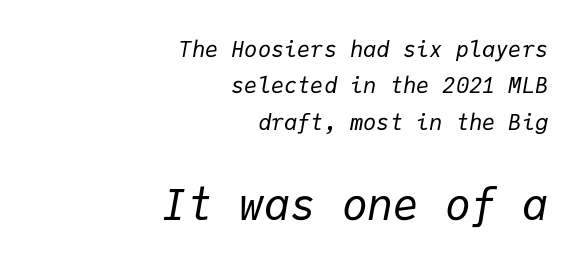
The image shows 43 px regular-weight type, italic (leaning right), monospaced; set right-aligned, normal line spacing (1.65x), normal letter spacing, not underlined; the second (bottom) block is 1.95x larger; low stroke contrast and a medium x-height.
